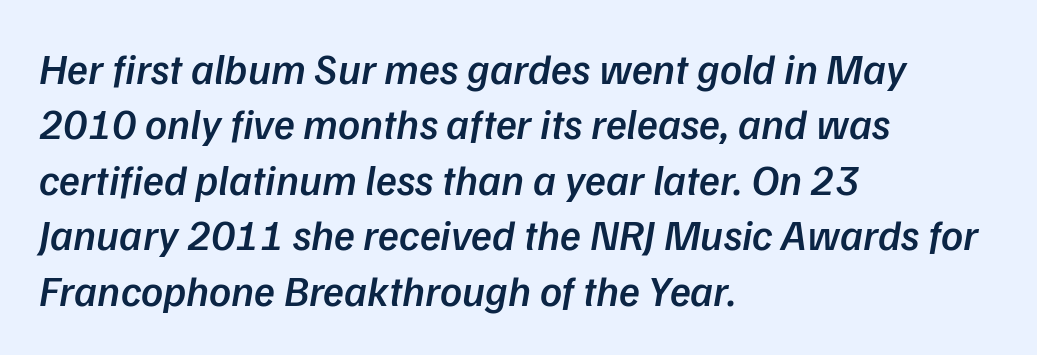
{"serif": "no", "bold": "semi", "weight": "semibold", "width": "normal", "stroke_contrast": "low", "x_height": "medium", "monospaced": "no", "underline": "no", "align": "left", "line_spacing": "normal", "line_spacing_ratio": 1.29, "letter_spacing": "normal", "letter_spacing_em": 0.0, "glyph_px": 43}
